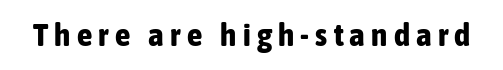
The image shows 31 px bold, condensed sans-serif type, upright; set unusually wide letter spacing (+0.2 em), not underlined; low stroke contrast and a medium x-height.
